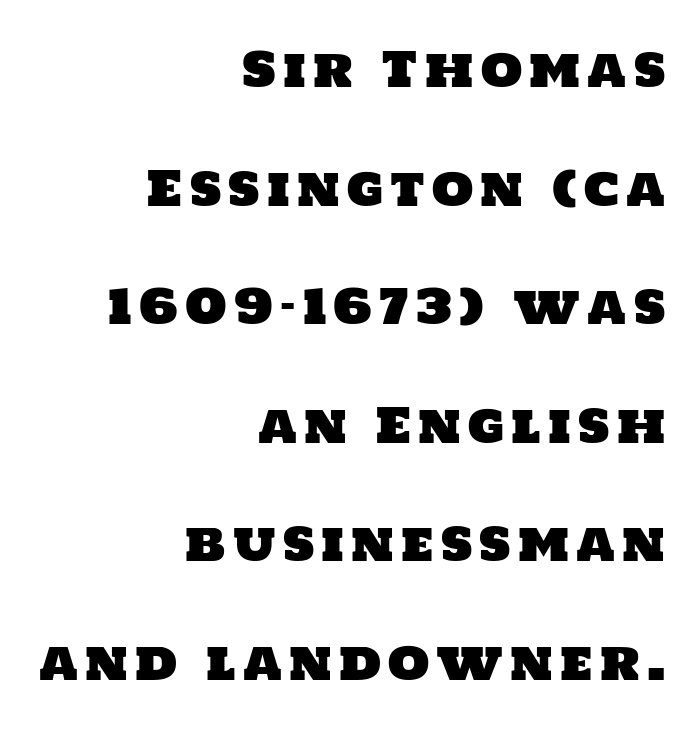
{"serif": "no", "width": "normal", "stroke_contrast": "low", "x_height": "large", "monospaced": "no", "underline": "no", "align": "right", "line_spacing": "loose", "line_spacing_ratio": 2.47, "glyph_px": 48}
